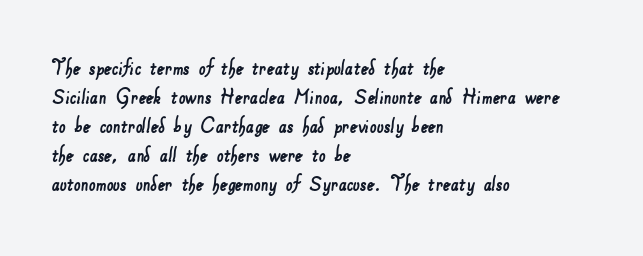
The glyphs are unaccompanied by any horizontal stroke below them. Every row of glyphs begins at an identical x-position on the left. How are the letters spaced? Ordinarily, with no added tracking.
